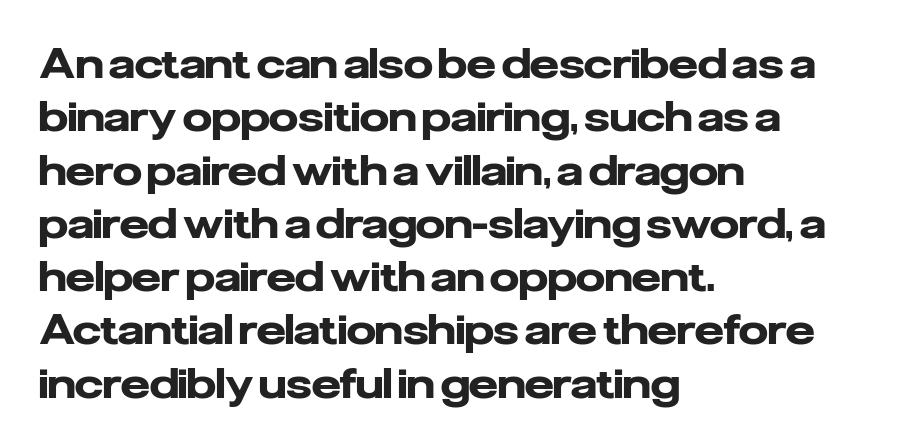
{"serif": "no", "italic": "no", "bold": "yes", "weight": "heavy", "width": "normal", "stroke_contrast": "low", "x_height": "medium", "monospaced": "no", "underline": "no", "align": "left", "line_spacing": "normal", "line_spacing_ratio": 1.3, "letter_spacing": "normal", "letter_spacing_em": 0.0, "glyph_px": 41}
